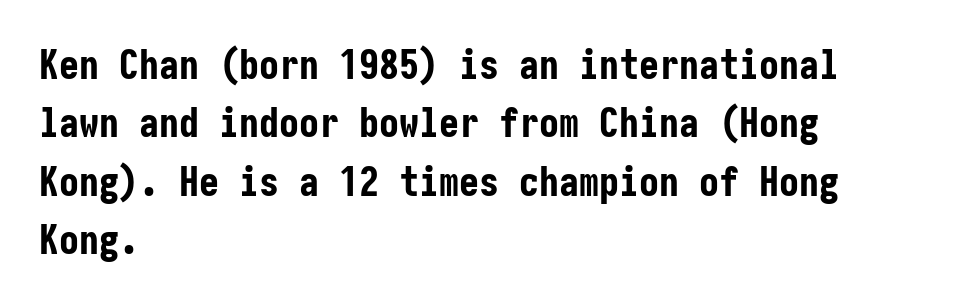
The image shows 40 px bold, condensed sans-serif type, upright; set left-aligned, normal line spacing (1.46x), normal letter spacing, not underlined; low stroke contrast and a medium x-height.
